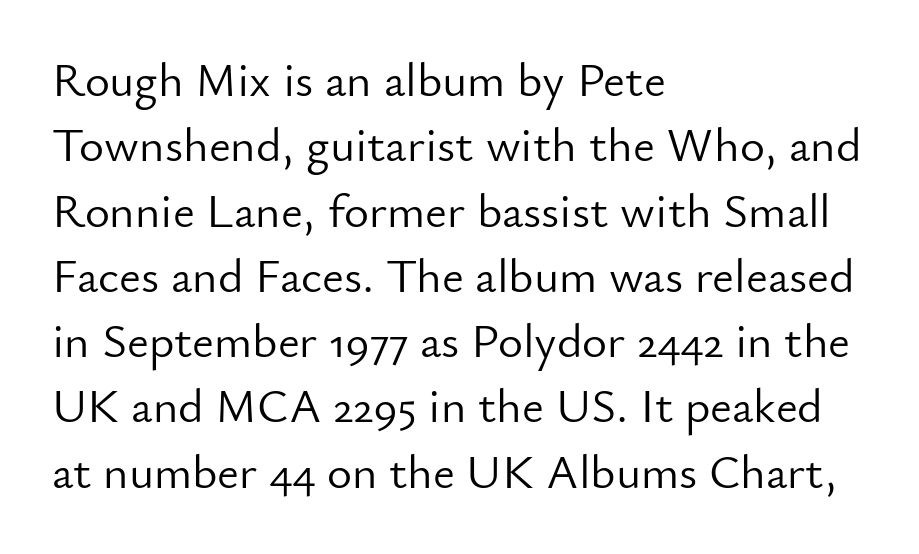
{"serif": "no", "italic": "no", "bold": "no", "weight": "light", "width": "normal", "stroke_contrast": "low", "x_height": "small", "monospaced": "no", "underline": "no", "align": "left", "line_spacing": "normal", "line_spacing_ratio": 1.36, "letter_spacing": "normal", "letter_spacing_em": 0.0, "glyph_px": 48}
